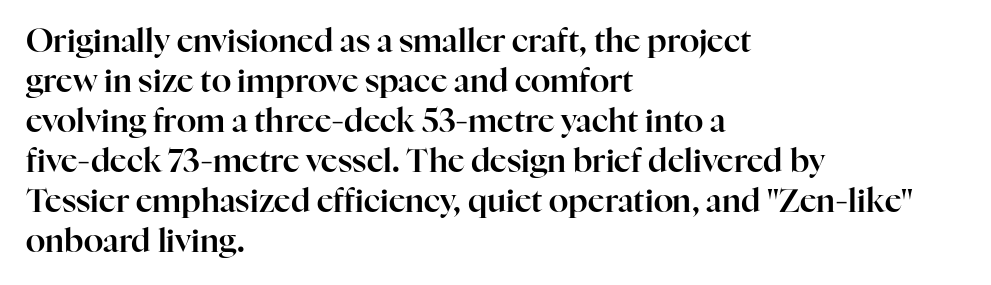
Each word holds together tightly as a unit, with standard inter-letter gaps. Note: serifs present on the glyphs. Underline: absent. The designer left line spacing at the default. Proportional: the letters do not fall into vertical columns. Unlike italic type, these characters show no tilt at all.
